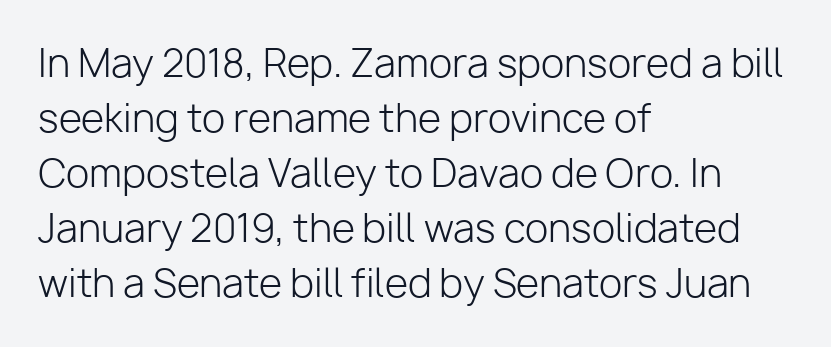
The image shows 38 px light sans-serif type, upright; set left-aligned, normal line spacing (1.45x), normal letter spacing, not underlined; low stroke contrast and a medium x-height.
